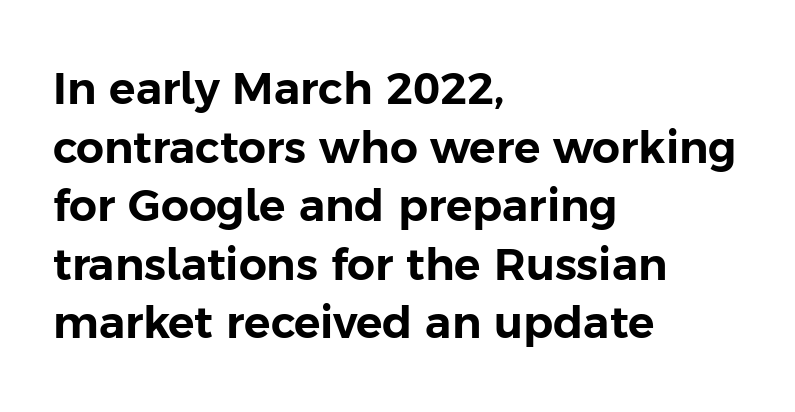
The typography opts for an upright posture over an oblique one. Visually the block forms a straight wall on the left and a jagged coastline on the right. Each word holds together tightly as a unit, with standard inter-letter gaps. A typesetter would label this face a sans.
